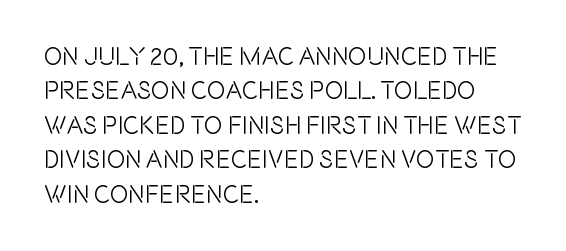
{"italic": "no", "underline": "no", "align": "left", "line_spacing": "normal", "line_spacing_ratio": 1.38, "letter_spacing": "normal", "letter_spacing_em": 0.0, "glyph_px": 25}
